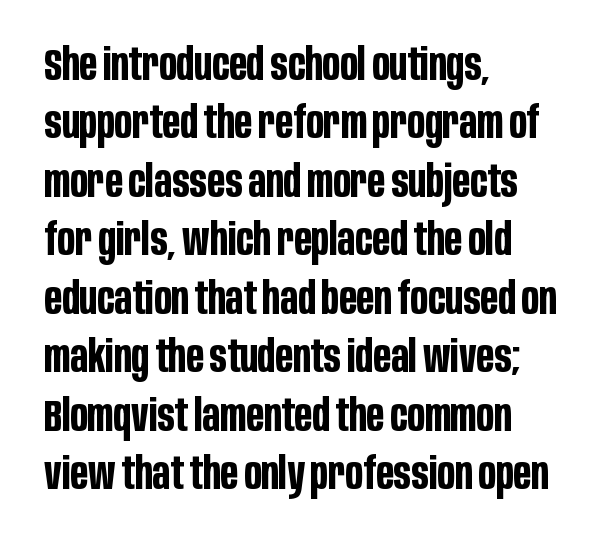
{"serif": "no", "italic": "no", "bold": "yes", "weight": "bold", "width": "condensed", "stroke_contrast": "low", "x_height": "large", "monospaced": "no", "underline": "no", "align": "left", "line_spacing": "normal", "line_spacing_ratio": 1.3, "letter_spacing": "normal", "letter_spacing_em": 0.0, "glyph_px": 45}
